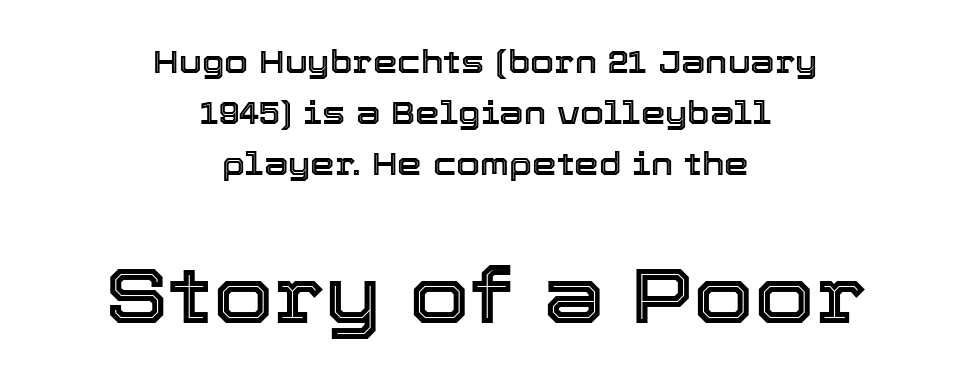
Q: Is the text italic (slanted)? A: No, it is upright.
Q: Is the text underlined? A: No.
Q: How is the paragraph aligned? A: Centered.
Q: Is the spacing between letters normal or unusually wide? A: Normal.
Q: Is the spacing between lines tight, normal or loose? A: Normal.
Q: Which block of text is set in a larger size, the first (top) or the second (bottom)? A: The second (bottom) one.
Q: Width (condensed, normal, or wide)? A: Normal.
Q: x-height? A: Medium.
Q: Monospaced? A: No.
